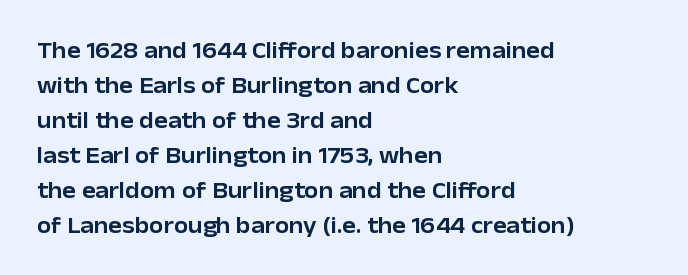
The image shows 23 px text type, upright; set left-aligned, normal line spacing (1.52x), normal letter spacing, not underlined.
